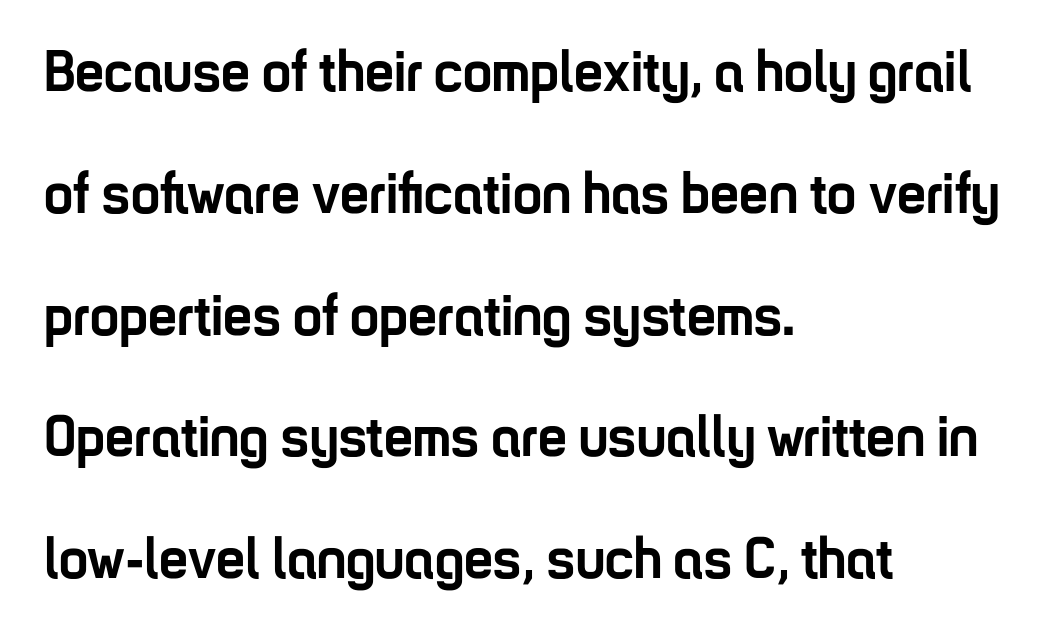
The image shows 58 px semibold, condensed sans-serif type, upright; set left-aligned, loose line spacing (2.1x), normal letter spacing, not underlined; low stroke contrast and a medium x-height.
